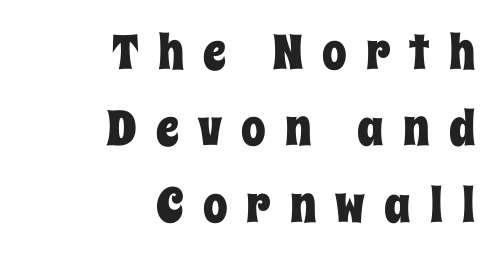
{"italic": "no", "width": "condensed", "stroke_contrast": "low", "x_height": "large", "monospaced": "no", "underline": "no", "align": "right", "line_spacing": "normal", "line_spacing_ratio": 1.56, "letter_spacing": "wide", "letter_spacing_em": 0.39, "glyph_px": 49}
